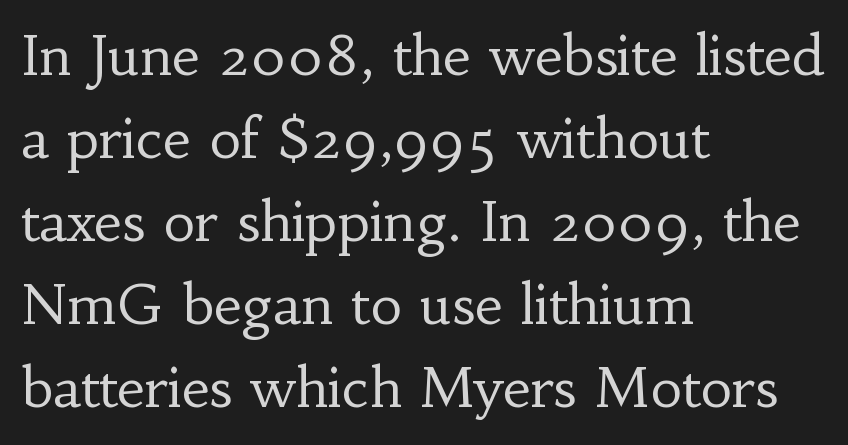
Q: Is the text bold? A: No.
Q: Is the text italic (slanted)? A: No, it is upright.
Q: Is the typeface a serif or a sans-serif typeface? A: Serif.
Q: Is the text underlined? A: No.
Q: How is the paragraph aligned? A: Left-aligned.
Q: Is the spacing between letters normal or unusually wide? A: Normal.
Q: Is the spacing between lines tight, normal or loose? A: Normal.
Q: Width (condensed, normal, or wide)? A: Normal.
Q: Stroke contrast? A: Low.
Q: x-height? A: Small.
Q: Monospaced? A: No.
